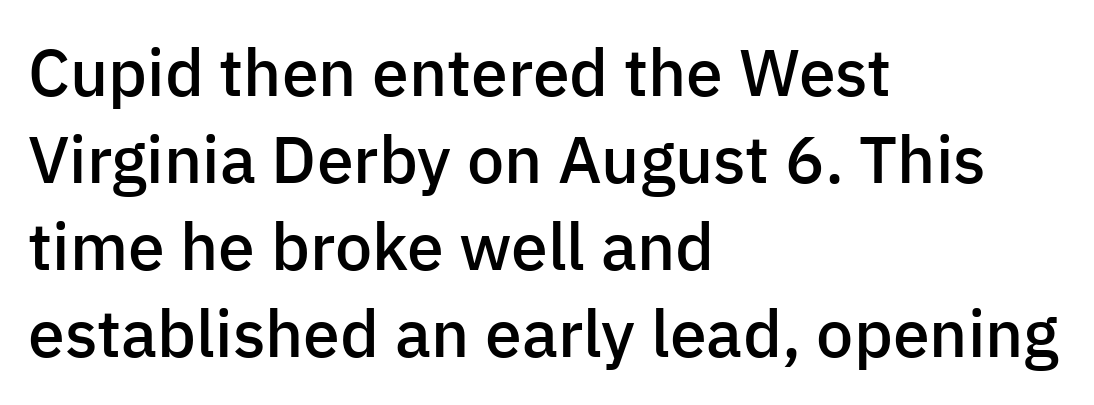
The image shows 66 px semibold sans-serif type, upright; set left-aligned, normal line spacing (1.32x), normal letter spacing, not underlined; low stroke contrast and a medium x-height.
